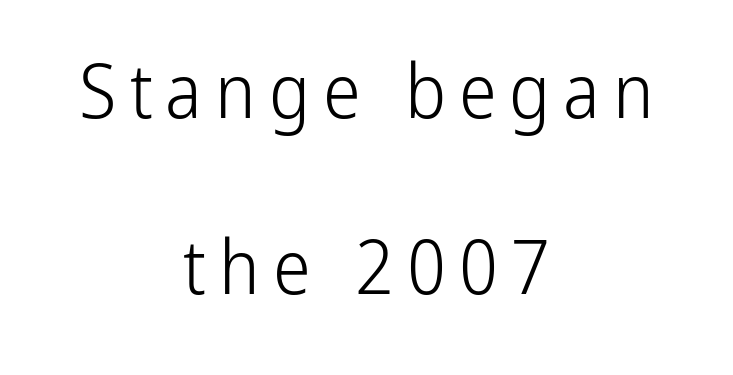
The letters look calm and open, with moderate or lighter stems. Neither beginnings nor endings align; midpoints do. A typesetter would call this proportional, since set widths differ per character. The vertical gap from one line to the next is large. Unmarked baselines from the first word to the last. Quick note: not italic, upright.
